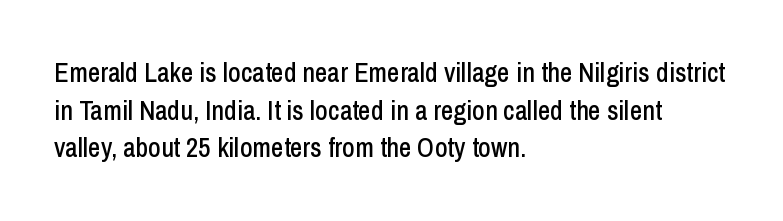
The image shows 27 px text type, upright; set left-aligned, normal line spacing (1.39x), normal letter spacing, not underlined.
